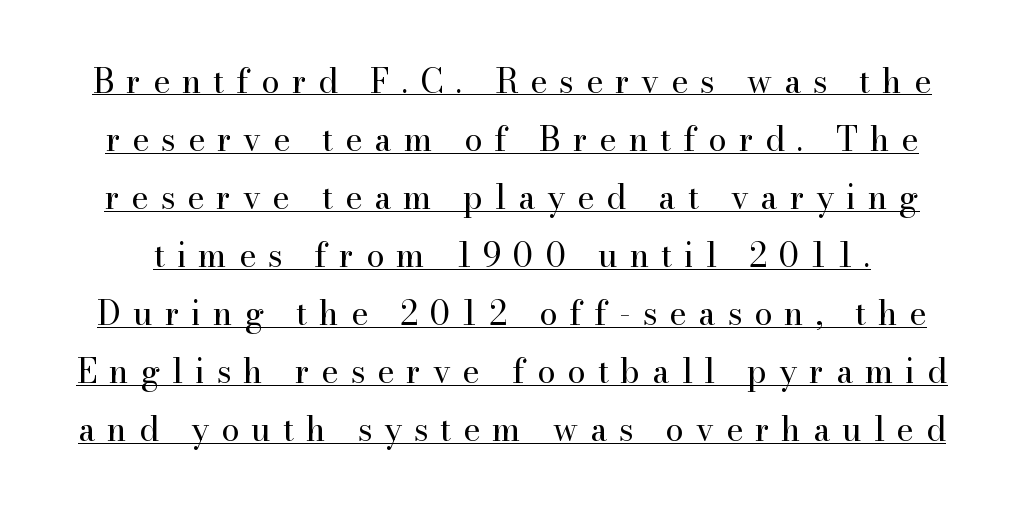
Q: Is the text bold? A: No.
Q: Is the text italic (slanted)? A: No, it is upright.
Q: Is the typeface a serif or a sans-serif typeface? A: Serif.
Q: Is the text underlined? A: Yes.
Q: Is the spacing between letters normal or unusually wide? A: Unusually wide.
Q: Width (condensed, normal, or wide)? A: Normal.
Q: Stroke contrast? A: High.
Q: x-height? A: Small.
Q: Monospaced? A: No.
